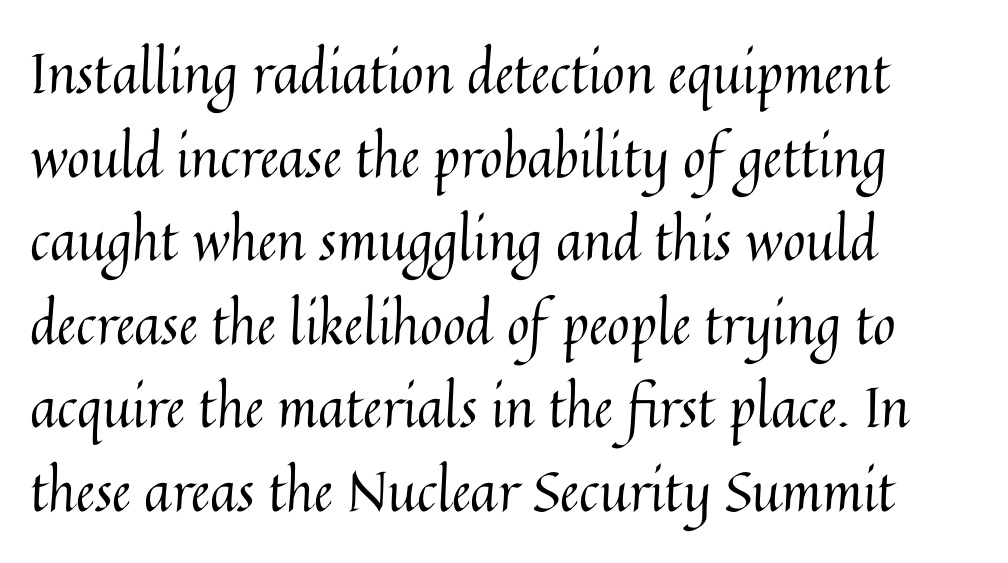
Rule under the text: the space is simply empty. The leading is moderate, giving the passage an even texture. The letters advance in unequal steps, a hallmark of proportional type.
